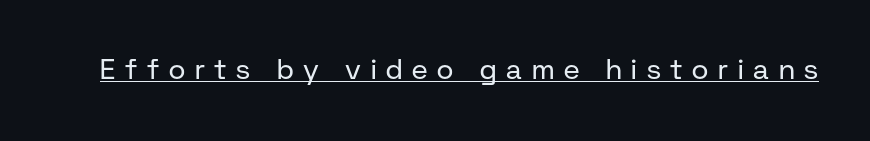
The image shows 28 px regular-weight sans-serif type, upright; set unusually wide letter spacing (+0.35 em), underlined; low stroke contrast and a medium x-height.
